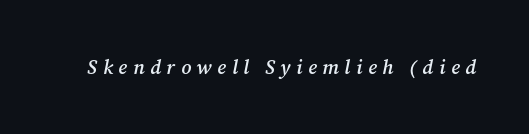
The glyphs are unaccompanied by any horizontal stroke below them. This sample uses expanded letter spacing, leaving extra air between glyphs. Tall strokes in this sample are angled rather than plumb. Each glyph is drawn with semibold strokes, heavier than normal yet not fully bold.
